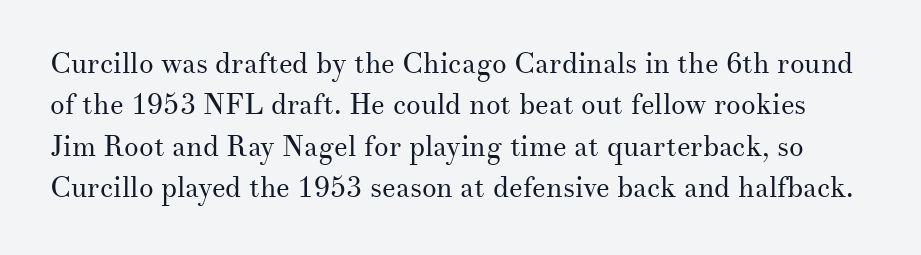
Q: Is the text bold? A: No.
Q: Is the text italic (slanted)? A: No, it is upright.
Q: Is the typeface a serif or a sans-serif typeface? A: Serif.
Q: Is the text underlined? A: No.
Q: Is the spacing between letters normal or unusually wide? A: Normal.
Q: Is the spacing between lines tight, normal or loose? A: Normal.
Q: Width (condensed, normal, or wide)? A: Normal.
Q: Stroke contrast? A: Medium.
Q: x-height? A: Small.
Q: Monospaced? A: No.
